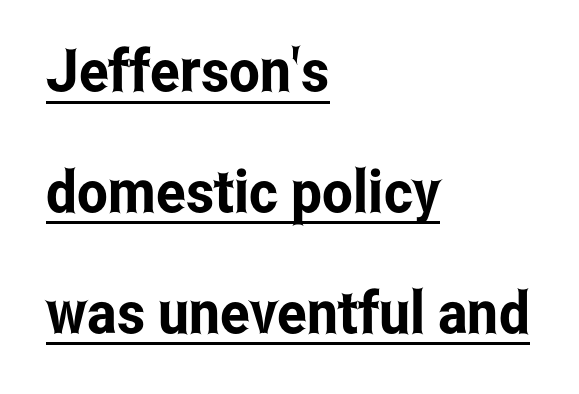
The image shows 59 px condensed sans-serif type, upright; set left-aligned, loose line spacing (2.05x), normal letter spacing, underlined; low stroke contrast and a medium x-height.
